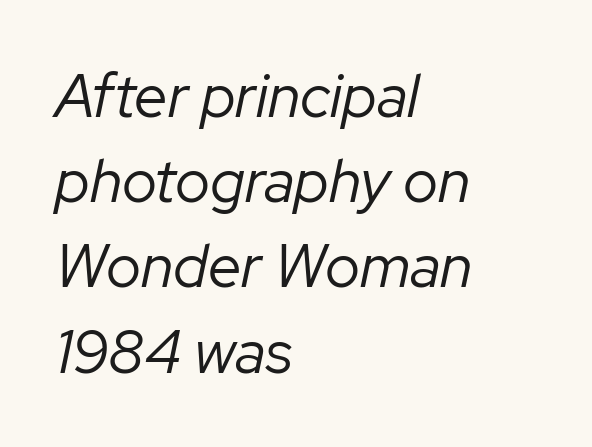
The image shows 60 px regular-weight type, italic (leaning right); set left-aligned, normal line spacing (1.42x), normal letter spacing, not underlined; low stroke contrast and a medium x-height.
